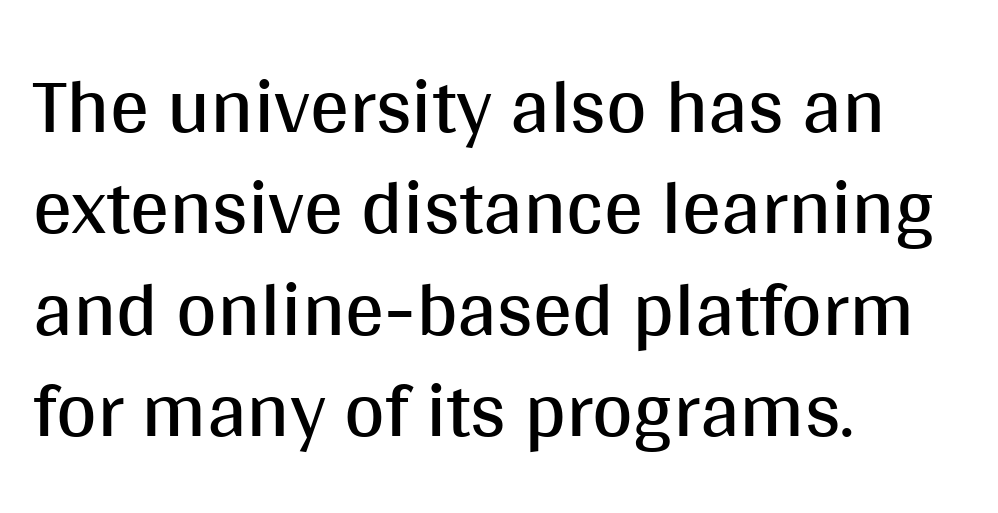
Between one letter and the next there's only the usual sliver of space. The leading is moderate, giving the passage an even texture. These lines are rendered in a variable-pitch font. Ascenders rise straight up at ninety degrees.
